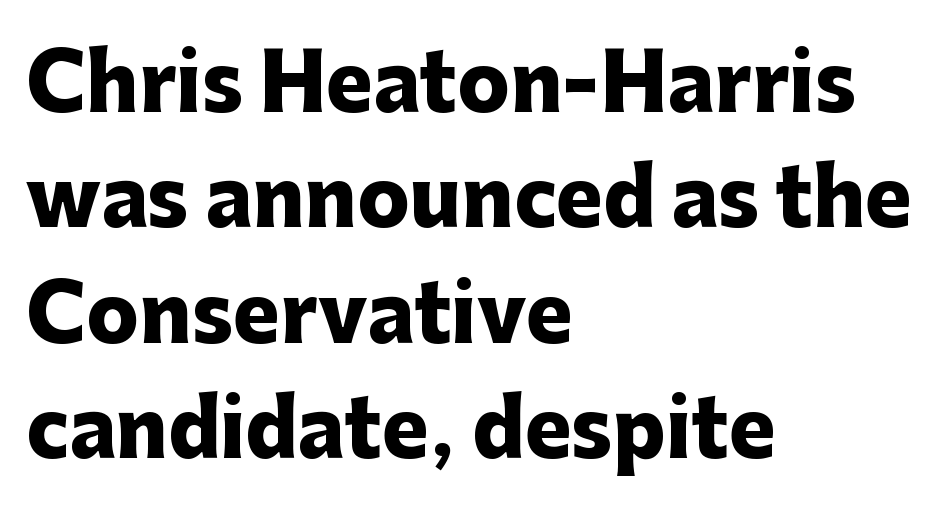
{"serif": "no", "italic": "no", "bold": "yes", "weight": "heavy", "width": "normal", "stroke_contrast": "low", "x_height": "medium", "monospaced": "no", "underline": "no", "align": "left", "line_spacing": "normal", "line_spacing_ratio": 1.48, "letter_spacing": "normal", "letter_spacing_em": 0.0, "glyph_px": 78}
